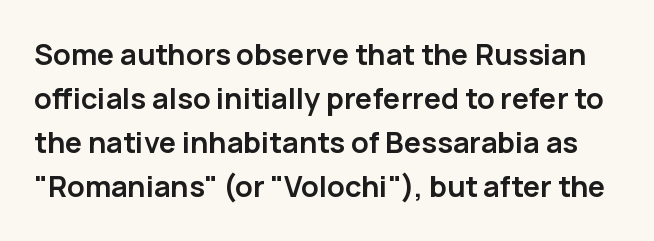
The image shows 29 px semibold sans-serif type, upright; set normal line spacing (1.52x), normal letter spacing, not underlined; low stroke contrast and a medium x-height.
